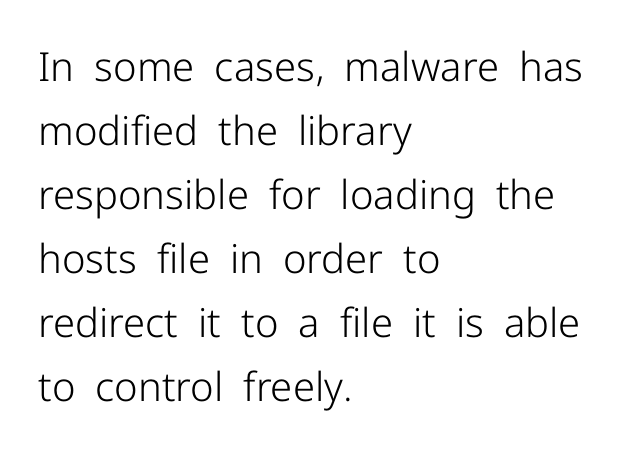
Q: Is the text bold? A: No.
Q: Is the text italic (slanted)? A: No, it is upright.
Q: Is the typeface a serif or a sans-serif typeface? A: Sans-serif.
Q: Is the text underlined? A: No.
Q: How is the paragraph aligned? A: Left-aligned.
Q: Is the spacing between letters normal or unusually wide? A: Normal.
Q: Is the spacing between lines tight, normal or loose? A: Normal.
Q: Width (condensed, normal, or wide)? A: Normal.
Q: Stroke contrast? A: Low.
Q: x-height? A: Medium.
Q: Monospaced? A: No.
